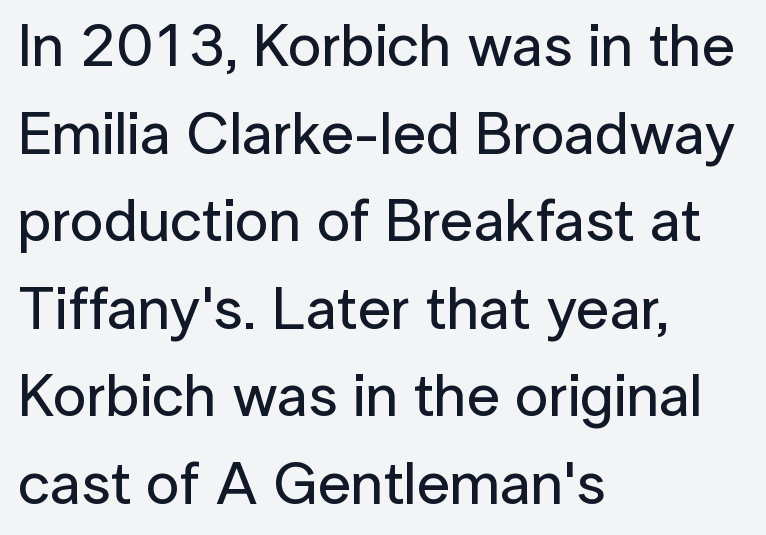
{"serif": "no", "italic": "no", "width": "normal", "stroke_contrast": "low", "x_height": "medium", "monospaced": "no", "underline": "no", "align": "left", "line_spacing": "normal", "line_spacing_ratio": 1.46, "letter_spacing": "normal", "letter_spacing_em": 0.0, "glyph_px": 60}
